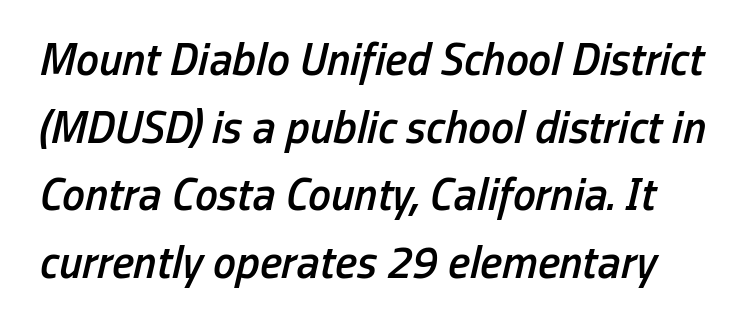
{"italic": "yes", "lean": "right", "slant_degrees": 13, "bold": "semi", "weight": "semibold", "width": "condensed", "stroke_contrast": "low", "x_height": "medium", "monospaced": "no", "underline": "no", "line_spacing": "normal", "line_spacing_ratio": 1.47, "letter_spacing": "normal", "letter_spacing_em": 0.0, "glyph_px": 46}
